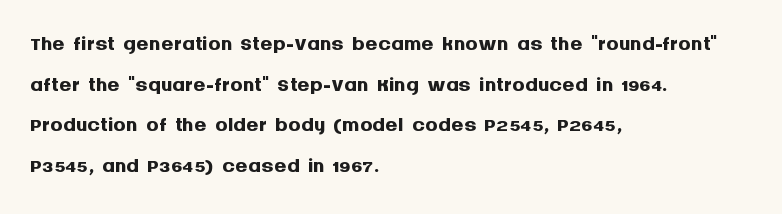
{"serif": "no", "italic": "no", "bold": "yes", "weight": "semibold", "width": "normal", "stroke_contrast": "medium", "x_height": "large", "monospaced": "no", "underline": "no", "align": "left", "line_spacing": "normal", "line_spacing_ratio": 1.31, "letter_spacing": "normal", "letter_spacing_em": 0.0, "glyph_px": 31}
